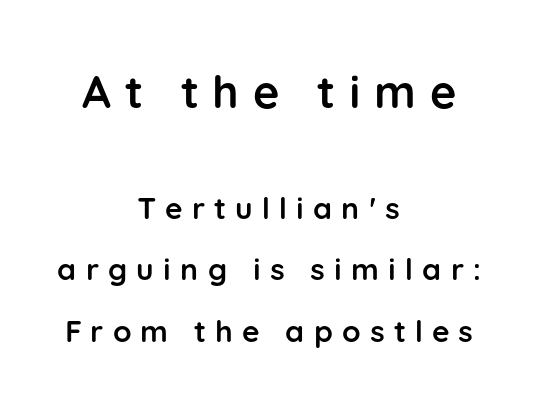
Q: Is the text bold? A: Yes.
Q: Is the text italic (slanted)? A: No, it is upright.
Q: Is the typeface a serif or a sans-serif typeface? A: Sans-serif.
Q: Is the text underlined? A: No.
Q: How is the paragraph aligned? A: Centered.
Q: Is the spacing between letters normal or unusually wide? A: Unusually wide.
Q: Is the spacing between lines tight, normal or loose? A: Loose.
Q: Which block of text is set in a larger size, the first (top) or the second (bottom)? A: The first (top) one.
Q: Width (condensed, normal, or wide)? A: Normal.
Q: Stroke contrast? A: Low.
Q: x-height? A: Medium.
Q: Monospaced? A: No.
